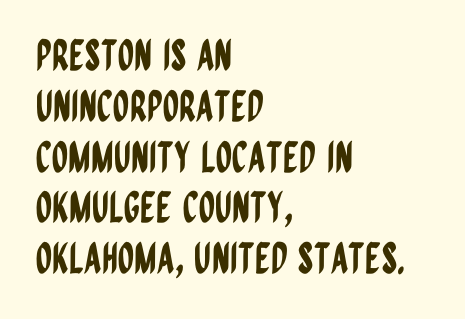
{"serif": "no", "italic": "no", "width": "condensed", "stroke_contrast": "low", "x_height": "large", "monospaced": "no", "underline": "no", "align": "left", "line_spacing_ratio": 1.21, "letter_spacing": "normal", "letter_spacing_em": 0.0, "glyph_px": 42}
